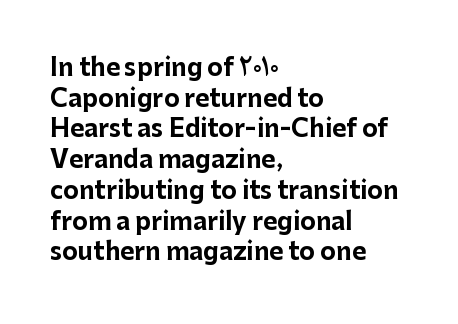
Q: Is the text bold? A: Yes.
Q: Is the text italic (slanted)? A: No, it is upright.
Q: Is the text underlined? A: No.
Q: How is the paragraph aligned? A: Left-aligned.
Q: Is the spacing between letters normal or unusually wide? A: Normal.
Q: Is the spacing between lines tight, normal or loose? A: Normal.
